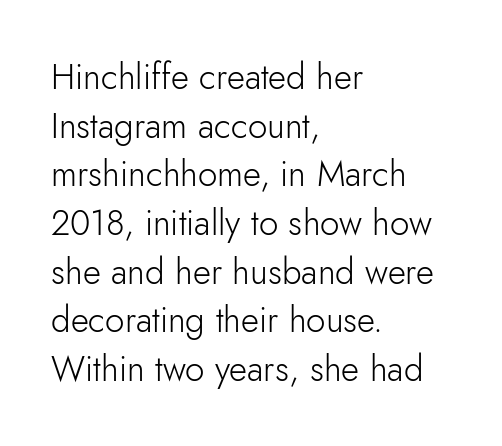
Q: Is the text bold? A: No.
Q: Is the text italic (slanted)? A: No, it is upright.
Q: Is the typeface a serif or a sans-serif typeface? A: Sans-serif.
Q: Is the text underlined? A: No.
Q: How is the paragraph aligned? A: Left-aligned.
Q: Is the spacing between letters normal or unusually wide? A: Normal.
Q: Is the spacing between lines tight, normal or loose? A: Normal.
Q: Width (condensed, normal, or wide)? A: Normal.
Q: Stroke contrast? A: Low.
Q: x-height? A: Small.
Q: Monospaced? A: No.
